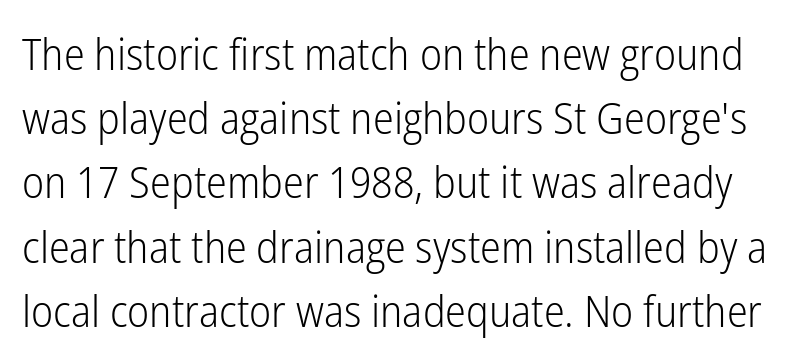
Q: Is the text bold? A: No.
Q: Is the text italic (slanted)? A: No, it is upright.
Q: Is the typeface a serif or a sans-serif typeface? A: Sans-serif.
Q: Is the text underlined? A: No.
Q: Is the spacing between letters normal or unusually wide? A: Normal.
Q: Is the spacing between lines tight, normal or loose? A: Normal.
Q: Width (condensed, normal, or wide)? A: Condensed.
Q: Stroke contrast? A: Low.
Q: x-height? A: Medium.
Q: Monospaced? A: No.
